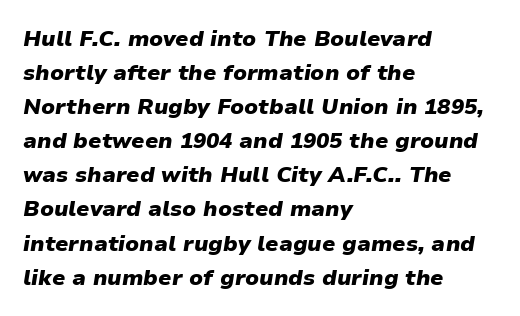
This sample uses plain, unmodified letter spacing. The font's italic variant was chosen for this text. The passage is arranged the way most books set body copy — flush left. Plenty of ink on the page — the face is bold. Plain, unruled lines of type.
